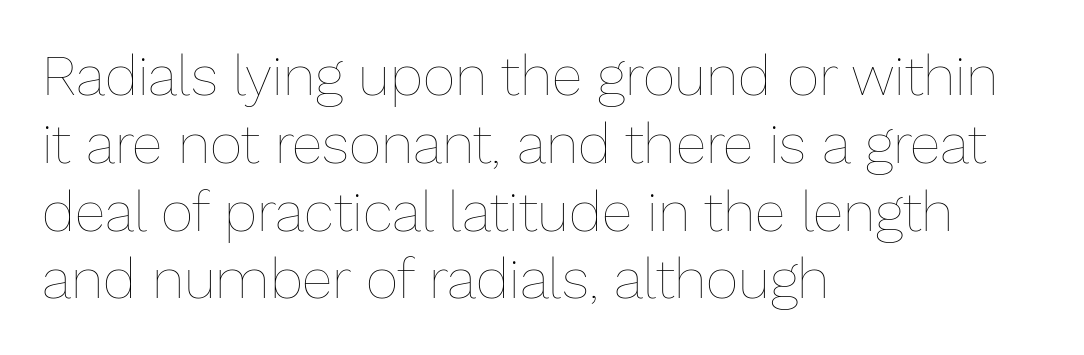
Q: Is the text bold? A: No.
Q: Is the text italic (slanted)? A: No, it is upright.
Q: Is the text underlined? A: No.
Q: How is the paragraph aligned? A: Left-aligned.
Q: Is the spacing between letters normal or unusually wide? A: Normal.
Q: Width (condensed, normal, or wide)? A: Normal.
Q: Stroke contrast? A: Low.
Q: x-height? A: Medium.
Q: Monospaced? A: No.
